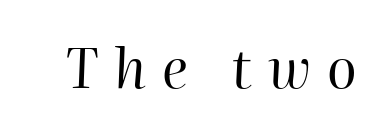
{"italic": "yes", "lean": "right", "slant_degrees": 2, "bold": "no", "weight": "regular", "width": "normal", "stroke_contrast": "high", "x_height": "medium", "monospaced": "no", "underline": "no", "letter_spacing": "wide", "letter_spacing_em": 0.29, "glyph_px": 55}
